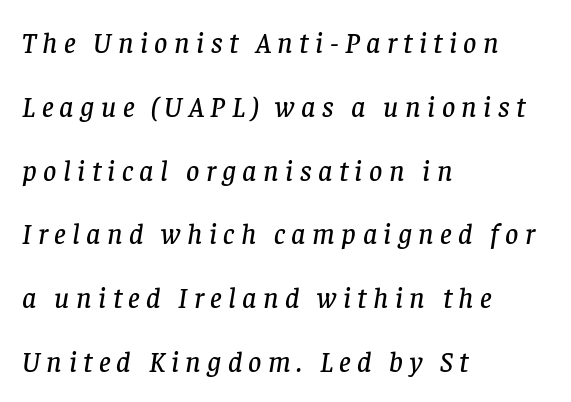
{"serif": "yes", "italic": "yes", "lean": "right", "slant_degrees": 8, "width": "normal", "stroke_contrast": "low", "x_height": "large", "monospaced": "no", "underline": "no", "align": "left", "line_spacing": "loose", "line_spacing_ratio": 2.2, "letter_spacing": "wide", "letter_spacing_em": 0.22, "glyph_px": 29}
